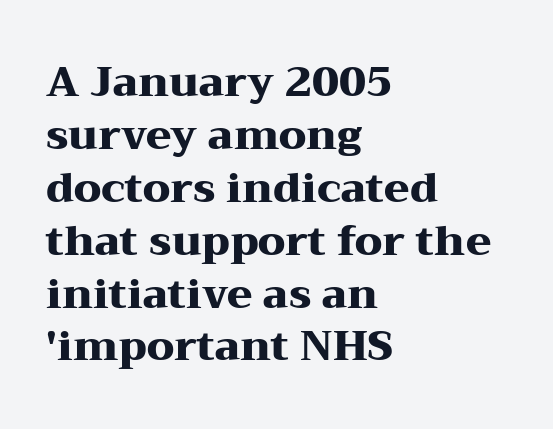
Q: Is the text bold? A: Yes.
Q: Is the text italic (slanted)? A: No, it is upright.
Q: Is the typeface a serif or a sans-serif typeface? A: Serif.
Q: Is the text underlined? A: No.
Q: How is the paragraph aligned? A: Left-aligned.
Q: Is the spacing between letters normal or unusually wide? A: Normal.
Q: Is the spacing between lines tight, normal or loose? A: Normal.
Q: Width (condensed, normal, or wide)? A: Wide.
Q: Stroke contrast? A: Medium.
Q: x-height? A: Medium.
Q: Monospaced? A: No.
